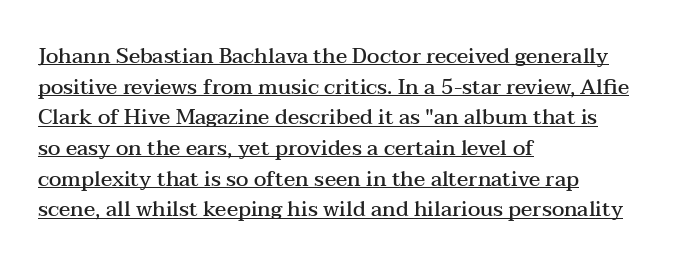
The image shows 21 px text type, upright; set left-aligned, normal line spacing (1.46x), normal letter spacing, underlined.
